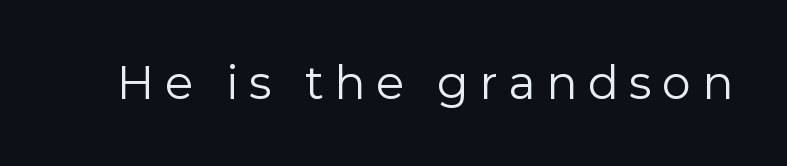
The image shows 46 px regular-weight sans-serif type, upright; set unusually wide letter spacing (+0.23 em), not underlined; low stroke contrast and a medium x-height.
